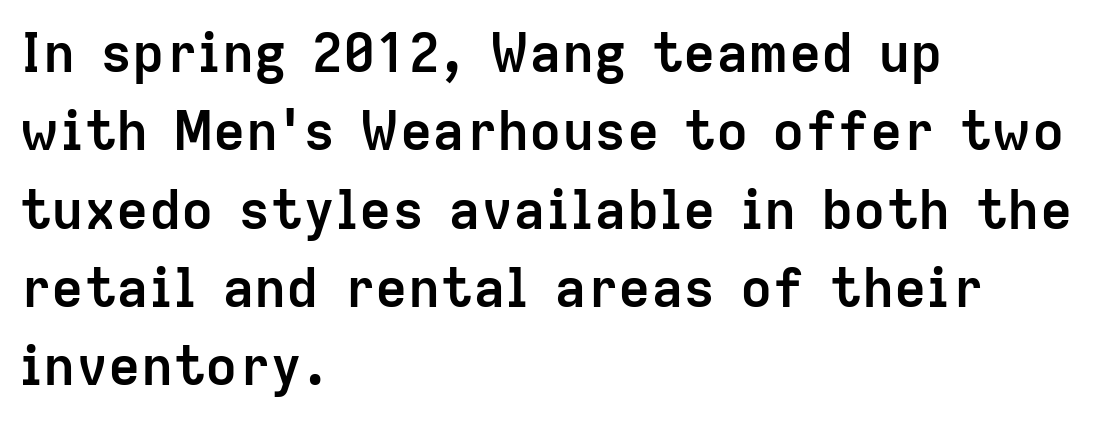
{"serif": "no", "italic": "no", "bold": "yes", "weight": "semibold", "width": "normal", "stroke_contrast": "low", "x_height": "medium", "monospaced": "no", "underline": "no", "align": "left", "line_spacing": "normal", "line_spacing_ratio": 1.45, "letter_spacing": "normal", "letter_spacing_em": 0.0, "glyph_px": 54}
